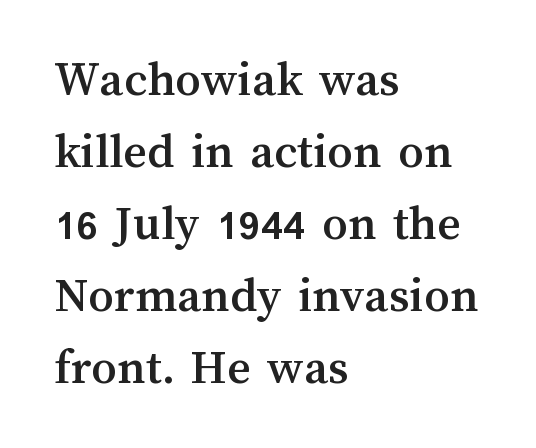
{"italic": "no", "width": "normal", "stroke_contrast": "medium", "x_height": "medium", "monospaced": "no", "underline": "no", "align": "left", "line_spacing": "normal", "line_spacing_ratio": 1.41, "letter_spacing": "normal", "letter_spacing_em": 0.0, "glyph_px": 51}
